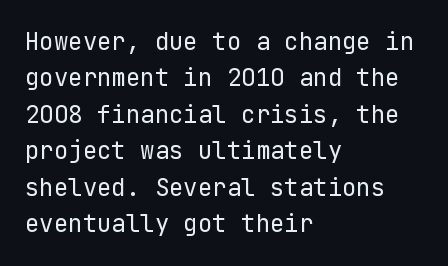
The foot of each line stays bare and open. These lines stack with their left ends in a neat column. Italic: no, the glyphs are upright roman. These lines sit exactly where default settings would place them.
